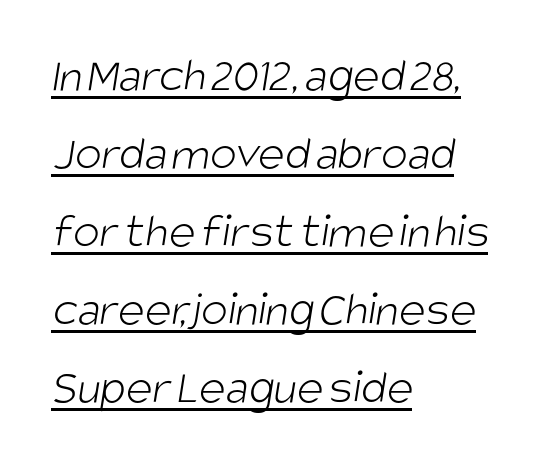
You could call the tracking neutral — neither tight nor loose. Layout note: lines flush left. Nothing heavy about these letters — not bold at all. Interline gaps are of average width in this sample.
